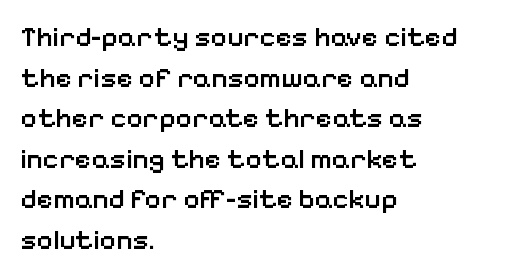
Q: Is the text bold? A: Semi-bold.
Q: Is the text italic (slanted)? A: No, it is upright.
Q: Is the typeface a serif or a sans-serif typeface? A: Sans-serif.
Q: Is the text underlined? A: No.
Q: How is the paragraph aligned? A: Left-aligned.
Q: Is the spacing between letters normal or unusually wide? A: Normal.
Q: Is the spacing between lines tight, normal or loose? A: Normal.
Q: Width (condensed, normal, or wide)? A: Normal.
Q: Stroke contrast? A: Low.
Q: x-height? A: Medium.
Q: Monospaced? A: No.
